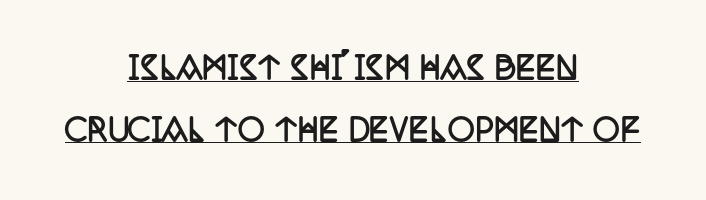
{"serif": "yes", "italic": "no", "bold": "yes", "weight": "semibold", "width": "condensed", "stroke_contrast": "low", "x_height": "large", "monospaced": "no", "underline": "yes", "align": "center", "line_spacing": "loose", "line_spacing_ratio": 2.06, "letter_spacing": "normal", "letter_spacing_em": 0.0, "glyph_px": 30}
